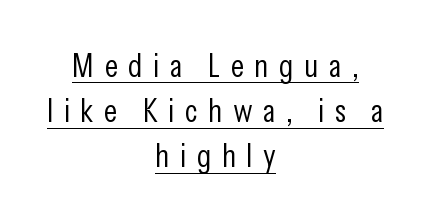
Q: Is the text bold? A: No.
Q: Is the text italic (slanted)? A: No, it is upright.
Q: Is the typeface a serif or a sans-serif typeface? A: Sans-serif.
Q: Is the text underlined? A: Yes.
Q: How is the paragraph aligned? A: Centered.
Q: Is the spacing between letters normal or unusually wide? A: Unusually wide.
Q: Is the spacing between lines tight, normal or loose? A: Normal.
Q: Width (condensed, normal, or wide)? A: Condensed.
Q: Stroke contrast? A: Low.
Q: x-height? A: Medium.
Q: Monospaced? A: No.
